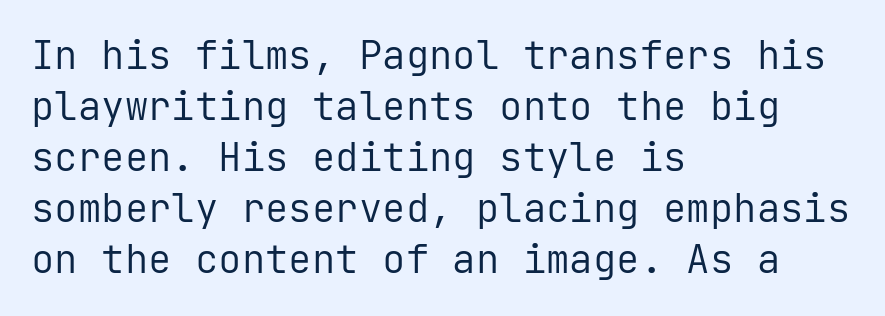
Q: Is the text bold? A: No.
Q: Is the text italic (slanted)? A: No, it is upright.
Q: Is the typeface a serif or a sans-serif typeface? A: Sans-serif.
Q: Is the text underlined? A: No.
Q: How is the paragraph aligned? A: Left-aligned.
Q: Is the spacing between letters normal or unusually wide? A: Normal.
Q: Is the spacing between lines tight, normal or loose? A: Normal.
Q: Width (condensed, normal, or wide)? A: Normal.
Q: Stroke contrast? A: Low.
Q: x-height? A: Medium.
Q: Monospaced? A: Yes.
